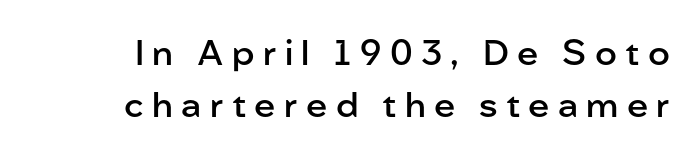
{"serif": "no", "italic": "no", "bold": "semi", "weight": "semibold", "width": "normal", "stroke_contrast": "low", "x_height": "medium", "monospaced": "no", "underline": "no", "line_spacing": "normal", "line_spacing_ratio": 1.48, "letter_spacing": "wide", "letter_spacing_em": 0.24, "glyph_px": 35}
